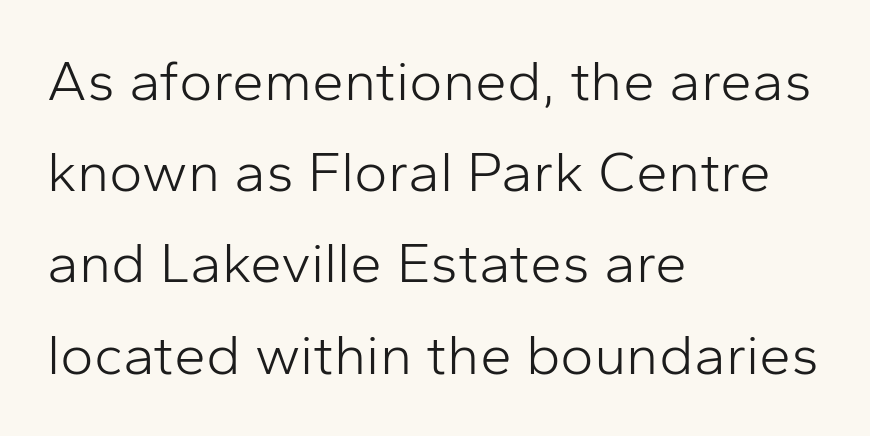
{"serif": "no", "italic": "no", "bold": "no", "weight": "light", "width": "normal", "stroke_contrast": "low", "x_height": "medium", "monospaced": "no", "underline": "no", "align": "left", "line_spacing": "normal", "line_spacing_ratio": 1.6, "letter_spacing": "normal", "letter_spacing_em": 0.0, "glyph_px": 57}
